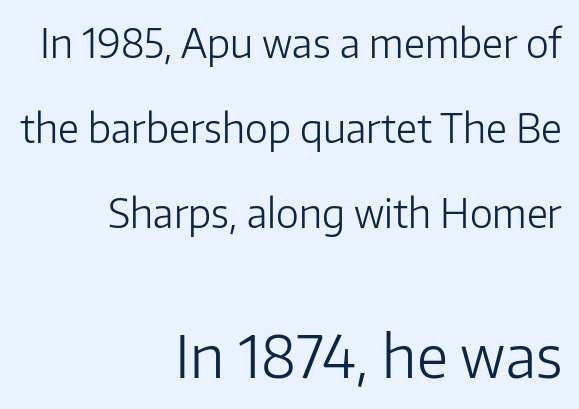
Q: Is the text bold? A: No.
Q: Is the text italic (slanted)? A: No, it is upright.
Q: Is the typeface a serif or a sans-serif typeface? A: Sans-serif.
Q: Is the text underlined? A: No.
Q: How is the paragraph aligned? A: Right-aligned.
Q: Is the spacing between letters normal or unusually wide? A: Normal.
Q: Is the spacing between lines tight, normal or loose? A: Loose.
Q: Which block of text is set in a larger size, the first (top) or the second (bottom)? A: The second (bottom) one.
Q: Width (condensed, normal, or wide)? A: Normal.
Q: Stroke contrast? A: Low.
Q: x-height? A: Medium.
Q: Monospaced? A: No.
